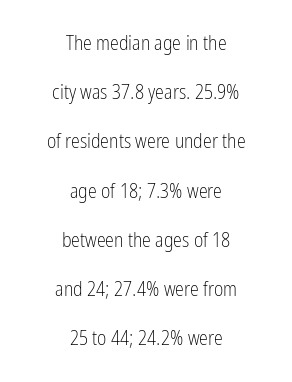
The strokes carry an ordinary text weight at most. The paragraph shown floats in the horizontal middle. Italic? Not at all — the glyphs are vertical. The line texture is even and compact thanks to regular tracking.
